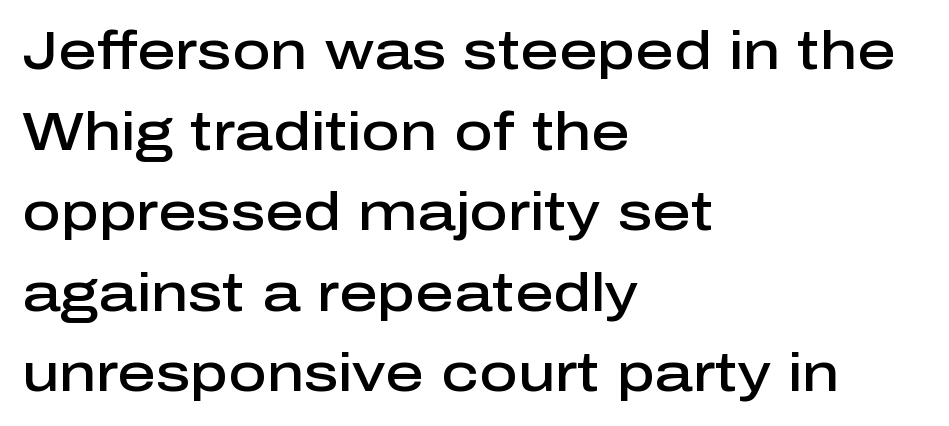
Q: Is the text bold? A: Semi-bold.
Q: Is the text italic (slanted)? A: No, it is upright.
Q: Is the typeface a serif or a sans-serif typeface? A: Sans-serif.
Q: Is the text underlined? A: No.
Q: How is the paragraph aligned? A: Left-aligned.
Q: Is the spacing between letters normal or unusually wide? A: Normal.
Q: Is the spacing between lines tight, normal or loose? A: Normal.
Q: Width (condensed, normal, or wide)? A: Normal.
Q: Stroke contrast? A: Low.
Q: x-height? A: Medium.
Q: Monospaced? A: No.
